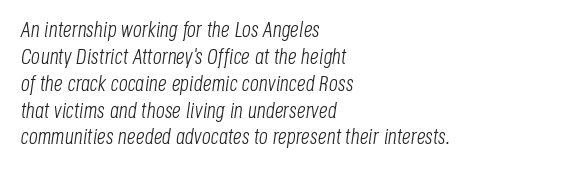
The image shows 22 px text type, italic (leaning right); set left-aligned, line spacing 1.22x, normal letter spacing, not underlined.
